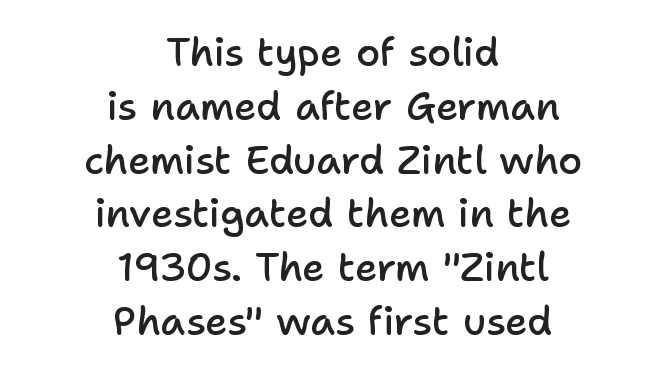
{"serif": "no", "italic": "no", "bold": "semi", "weight": "semibold", "width": "normal", "stroke_contrast": "low", "x_height": "medium", "monospaced": "no", "underline": "no", "align": "center", "line_spacing": "normal", "line_spacing_ratio": 1.38, "letter_spacing": "normal", "letter_spacing_em": 0.0, "glyph_px": 39}
